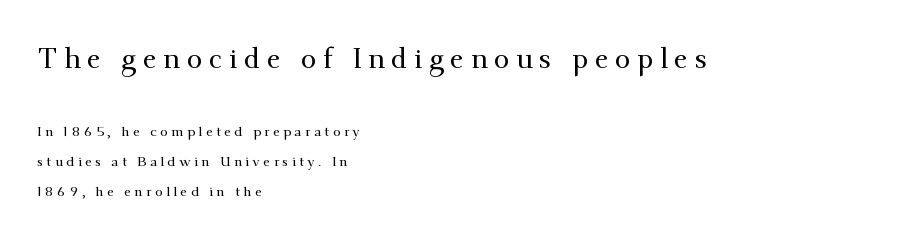
{"serif": "yes", "italic": "no", "width": "normal", "stroke_contrast": "medium", "x_height": "small", "monospaced": "no", "underline": "no", "align": "left", "line_spacing": "loose", "line_spacing_ratio": 2.16, "letter_spacing": "wide", "letter_spacing_em": 0.24, "larger_block": "first", "size_ratio": 2.0, "glyph_px": 28}
